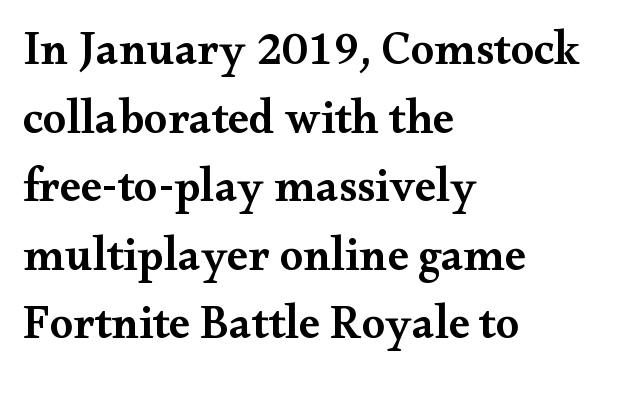
{"serif": "yes", "italic": "no", "bold": "semi", "weight": "semibold", "width": "wide", "stroke_contrast": "medium", "x_height": "small", "monospaced": "no", "underline": "no", "align": "left", "line_spacing": "normal", "line_spacing_ratio": 1.46, "letter_spacing": "normal", "letter_spacing_em": 0.0, "glyph_px": 47}
